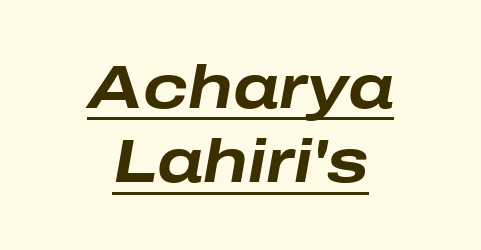
Q: Is the text bold? A: Yes.
Q: Is the text italic (slanted)? A: Yes, it leans right by about 10 degrees.
Q: Is the text underlined? A: Yes.
Q: How is the paragraph aligned? A: Centered.
Q: Is the spacing between letters normal or unusually wide? A: Normal.
Q: Width (condensed, normal, or wide)? A: Wide.
Q: Stroke contrast? A: Low.
Q: x-height? A: Medium.
Q: Monospaced? A: No.
